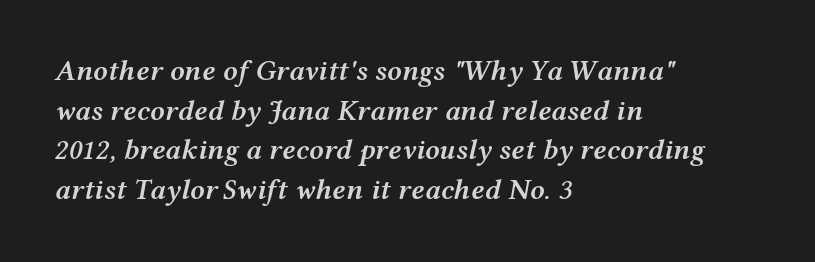
Bold? Not quite — semibold, heavier than regular but stopping short. Type without underlining. If you drew a line through each stem, it would be angled. If you measured baseline to baseline, you'd find a middling distance. The paragraph has a hard left edge and a soft right edge.
